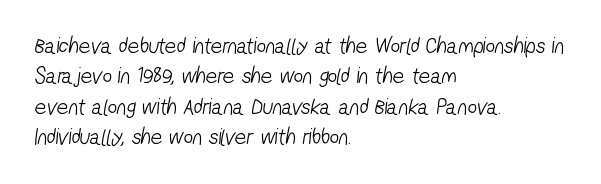
Q: Is the text bold? A: No.
Q: Is the text underlined? A: No.
Q: How is the paragraph aligned? A: Left-aligned.
Q: Is the spacing between letters normal or unusually wide? A: Normal.
Q: Is the spacing between lines tight, normal or loose? A: Normal.
